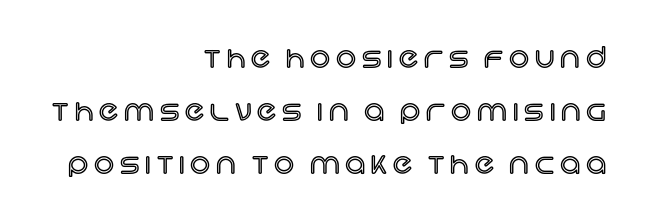
Q: Is the text italic (slanted)? A: No, it is upright.
Q: Is the text underlined? A: No.
Q: How is the paragraph aligned? A: Right-aligned.
Q: Is the spacing between letters normal or unusually wide? A: Unusually wide.
Q: Is the spacing between lines tight, normal or loose? A: Loose.
Q: Width (condensed, normal, or wide)? A: Normal.
Q: x-height? A: Large.
Q: Monospaced? A: No.
